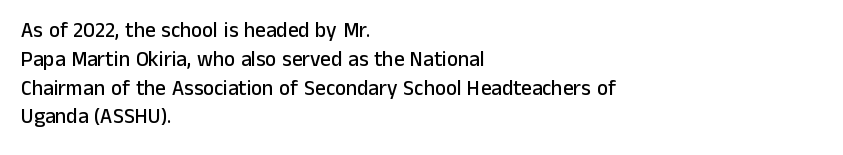
Q: Is the text italic (slanted)? A: No, it is upright.
Q: Is the text underlined? A: No.
Q: How is the paragraph aligned? A: Left-aligned.
Q: Is the spacing between letters normal or unusually wide? A: Normal.
Q: Is the spacing between lines tight, normal or loose? A: Normal.
